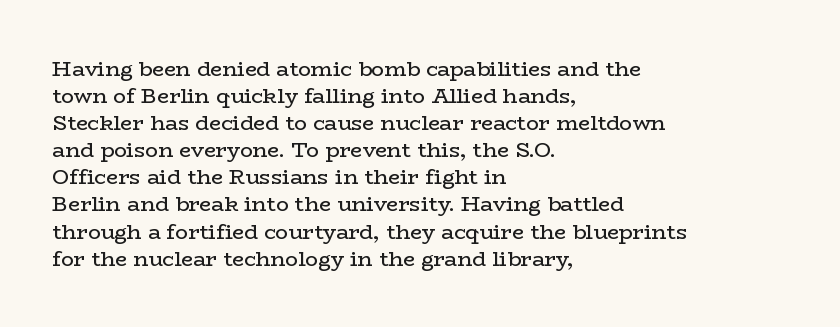
Q: Is the text bold? A: No.
Q: Is the text italic (slanted)? A: No, it is upright.
Q: Is the text underlined? A: No.
Q: How is the paragraph aligned? A: Left-aligned.
Q: Is the spacing between letters normal or unusually wide? A: Normal.
Q: Is the spacing between lines tight, normal or loose? A: Normal.
